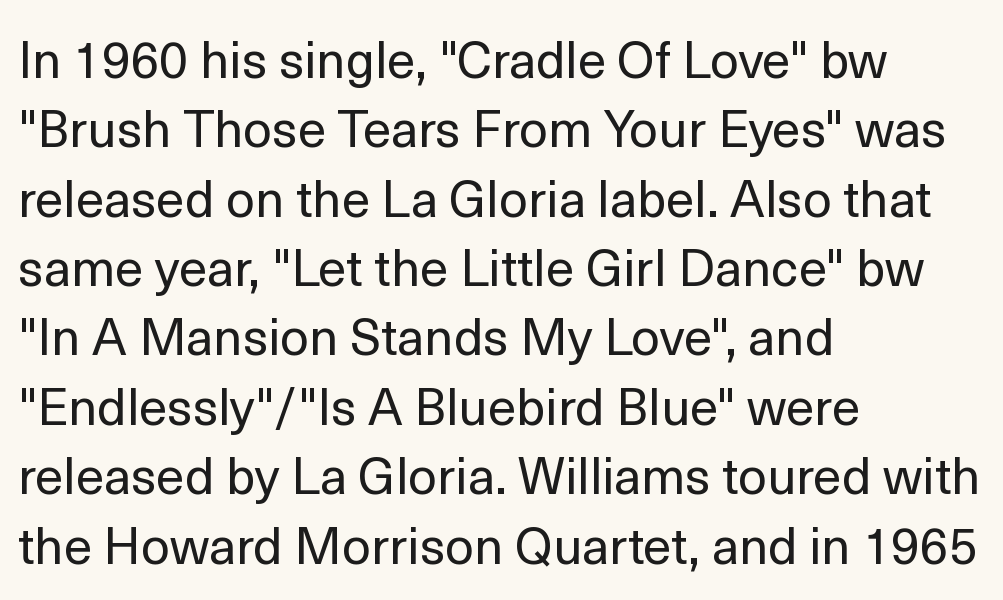
The image shows 51 px regular-weight sans-serif type, upright; set left-aligned, normal line spacing (1.36x), normal letter spacing, not underlined; a medium x-height.
